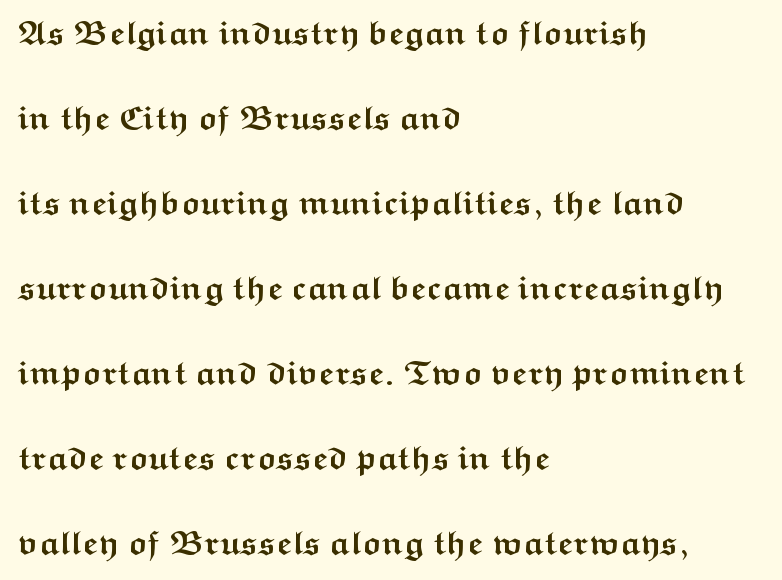
Q: Is the text bold? A: Yes.
Q: Is the text italic (slanted)? A: No, it is upright.
Q: Is the typeface a serif or a sans-serif typeface? A: Sans-serif.
Q: Is the text underlined? A: No.
Q: How is the paragraph aligned? A: Left-aligned.
Q: Is the spacing between letters normal or unusually wide? A: Normal.
Q: Is the spacing between lines tight, normal or loose? A: Loose.
Q: Width (condensed, normal, or wide)? A: Wide.
Q: Stroke contrast? A: Medium.
Q: x-height? A: Medium.
Q: Monospaced? A: No.
